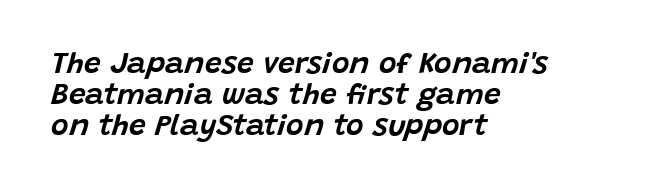
{"italic": "yes", "lean": "right", "slant_degrees": 15, "width": "normal", "stroke_contrast": "low", "x_height": "large", "monospaced": "no", "underline": "no", "align": "left", "line_spacing": "tight", "line_spacing_ratio": 1.03, "letter_spacing": "normal", "letter_spacing_em": 0.0, "glyph_px": 30}
